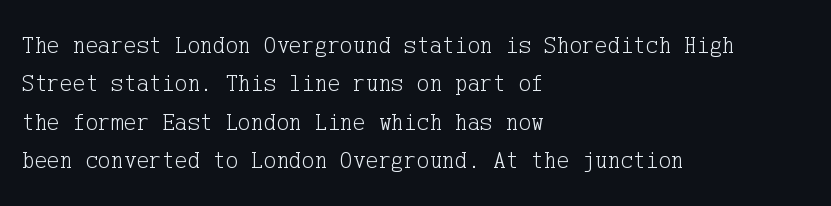
Q: Is the text bold? A: No.
Q: Is the text italic (slanted)? A: No, it is upright.
Q: Is the text underlined? A: No.
Q: How is the paragraph aligned? A: Left-aligned.
Q: Is the spacing between letters normal or unusually wide? A: Normal.
Q: Is the spacing between lines tight, normal or loose? A: Normal.
